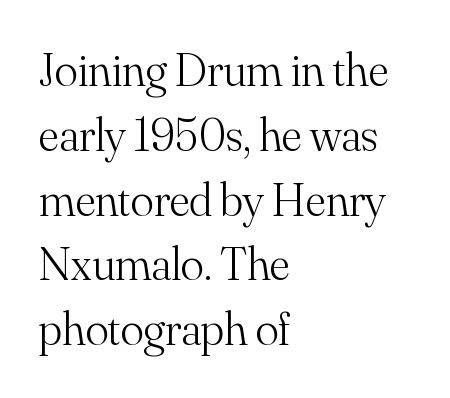
Q: Is the text bold? A: No.
Q: Is the text italic (slanted)? A: No, it is upright.
Q: Is the typeface a serif or a sans-serif typeface? A: Serif.
Q: Is the text underlined? A: No.
Q: How is the paragraph aligned? A: Left-aligned.
Q: Is the spacing between letters normal or unusually wide? A: Normal.
Q: Is the spacing between lines tight, normal or loose? A: Normal.
Q: Width (condensed, normal, or wide)? A: Normal.
Q: Stroke contrast? A: Medium.
Q: x-height? A: Small.
Q: Monospaced? A: No.
